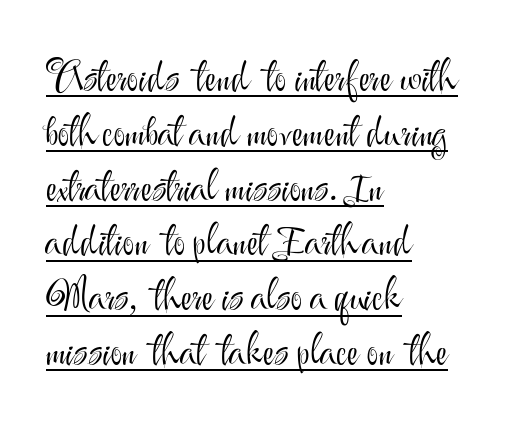
{"serif": "no", "bold": "no", "weight": "light", "width": "normal", "stroke_contrast": "medium", "x_height": "small", "monospaced": "no", "underline": "yes", "align": "left", "line_spacing": "normal", "line_spacing_ratio": 1.37, "letter_spacing": "normal", "letter_spacing_em": 0.0, "glyph_px": 40}
